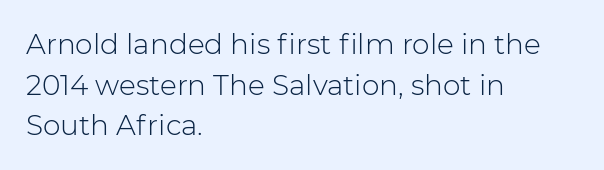
Bare-footed words on every line. You could not count columns in this text — the font is proportionally spaced. Which margin do the lines hug? The left one — the right edge is uneven. Ink coverage per letter is moderate at most.
